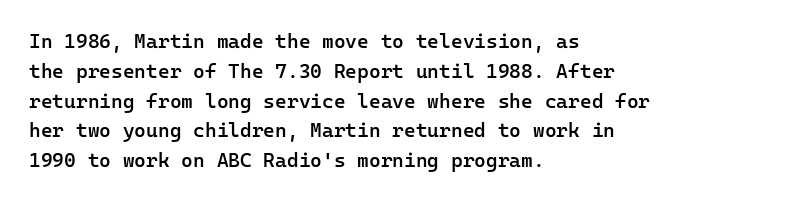
The image shows 20 px text type, upright; set left-aligned, normal line spacing (1.49x), normal letter spacing, not underlined.
